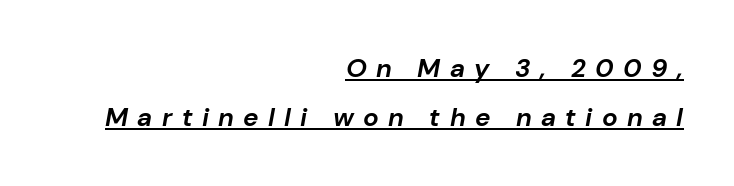
{"italic": "yes", "lean": "right", "slant_degrees": 10, "bold": "yes", "underline": "yes", "align": "right", "line_spacing_ratio": 1.87, "letter_spacing": "wide", "letter_spacing_em": 0.36, "glyph_px": 26}
